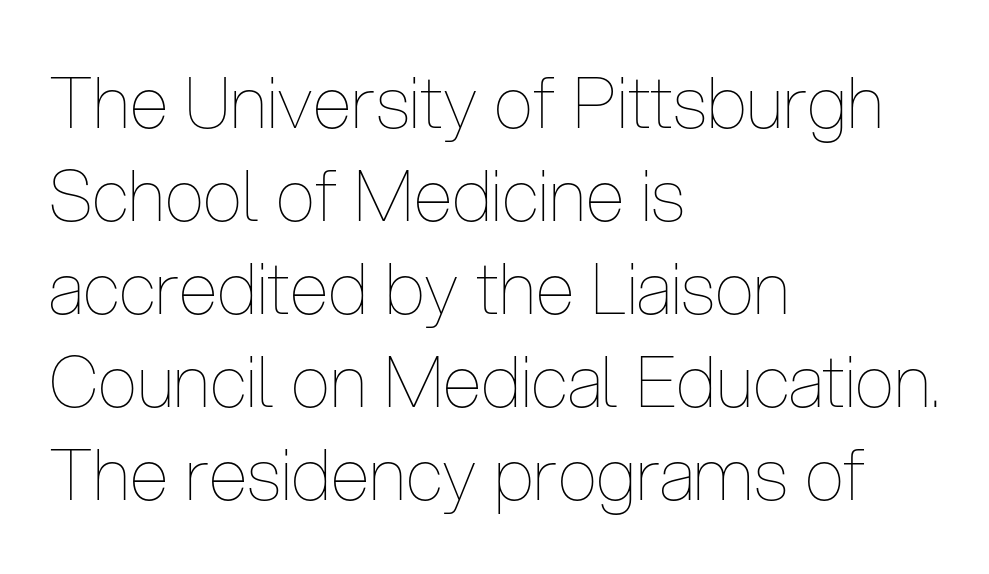
Q: Is the text bold? A: No.
Q: Is the text italic (slanted)? A: No, it is upright.
Q: Is the text underlined? A: No.
Q: How is the paragraph aligned? A: Left-aligned.
Q: Is the spacing between letters normal or unusually wide? A: Normal.
Q: Is the spacing between lines tight, normal or loose? A: Normal.
Q: Width (condensed, normal, or wide)? A: Condensed.
Q: Stroke contrast? A: Low.
Q: x-height? A: Medium.
Q: Monospaced? A: No.
